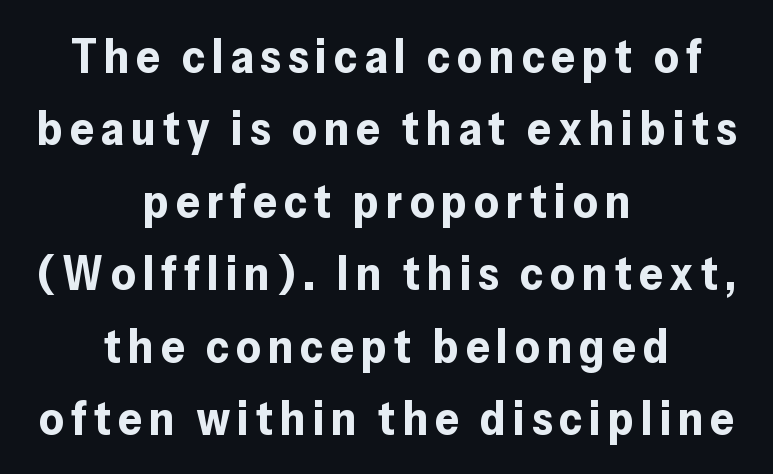
The rendering uses a moderate line-height, typical for paragraphs. These lines are rendered in a variable-pitch font. Serif or sans? Sans — the stroke terminals are bare. It's the straight-up-and-down kind of type. Summary of weight: heavy, a full bold. Decoration check: the copy has no underline.
